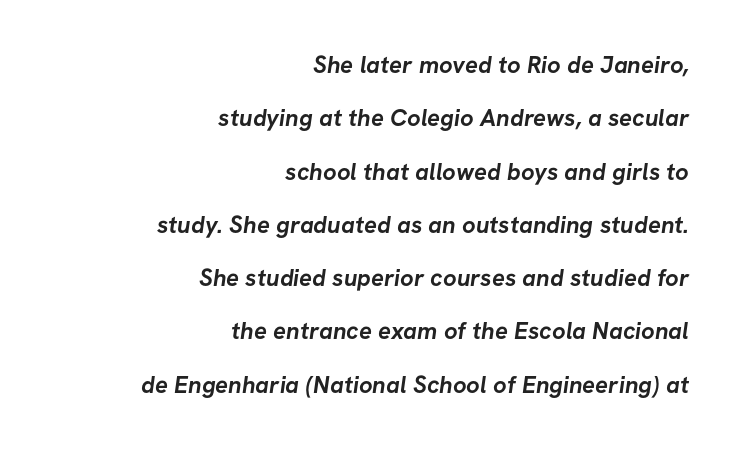
Notice how the passage keeps a crisp vertical edge on the right only. The face used here is rendered with its standard letterfit. The rendering uses a large line-height, opening up the rows. Underline: absent. The passage shown is emphatically bold.
